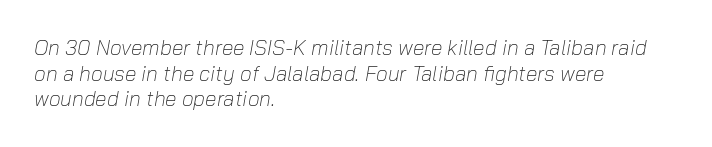
{"italic": "yes", "lean": "right", "slant_degrees": 10, "bold": "no", "underline": "no", "align": "left", "line_spacing_ratio": 1.22, "letter_spacing": "normal", "letter_spacing_em": 0.0, "glyph_px": 21}
